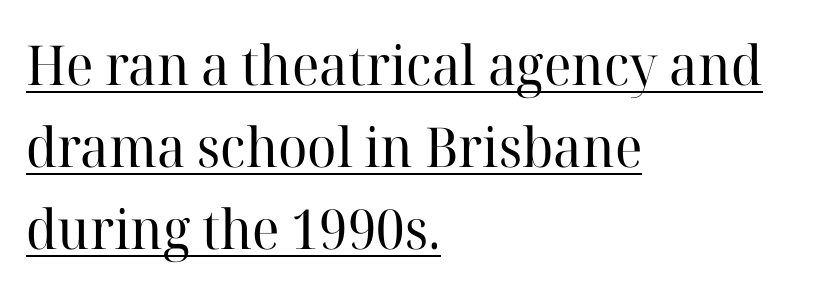
Q: Is the text bold? A: No.
Q: Is the text italic (slanted)? A: No, it is upright.
Q: Is the typeface a serif or a sans-serif typeface? A: Serif.
Q: Is the text underlined? A: Yes.
Q: How is the paragraph aligned? A: Left-aligned.
Q: Is the spacing between letters normal or unusually wide? A: Normal.
Q: Is the spacing between lines tight, normal or loose? A: Normal.
Q: Width (condensed, normal, or wide)? A: Normal.
Q: Stroke contrast? A: High.
Q: x-height? A: Medium.
Q: Monospaced? A: No.
